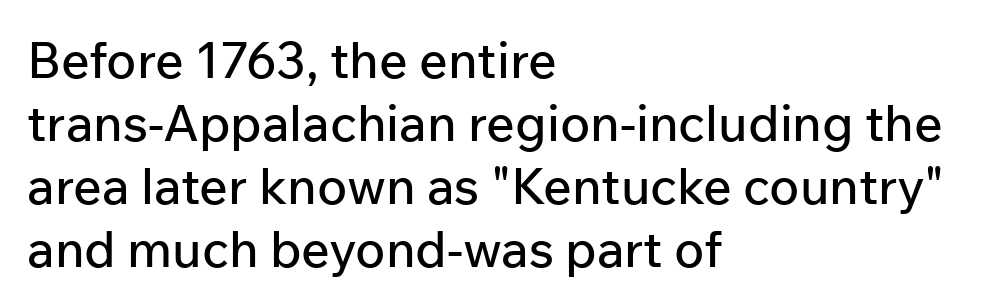
What stands out about the letter spacing? Nothing — it is the standard amount. Words float on clear page, feet unadorned. Think of a printed novel: that variable character pitch is what you see here. What's the leading like? Ordinary, nothing unusual.
